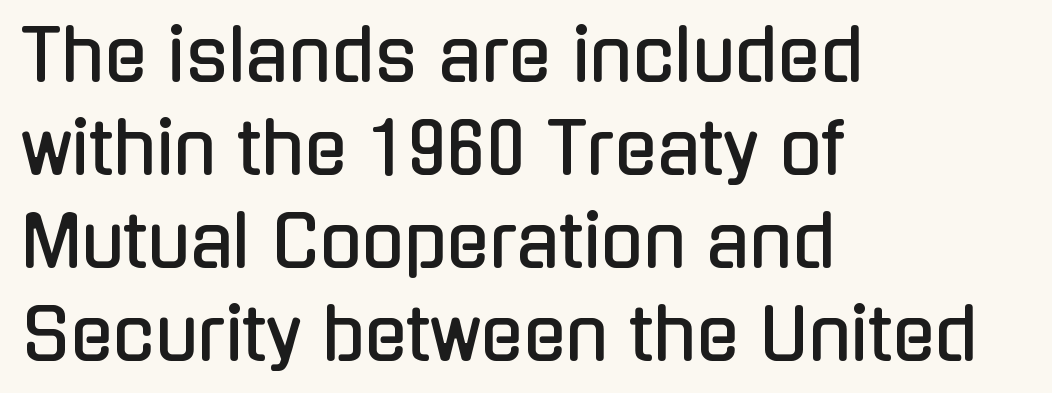
The image shows 70 px condensed sans-serif type, upright; set left-aligned, normal line spacing (1.33x), normal letter spacing, not underlined; low stroke contrast and a medium x-height.
